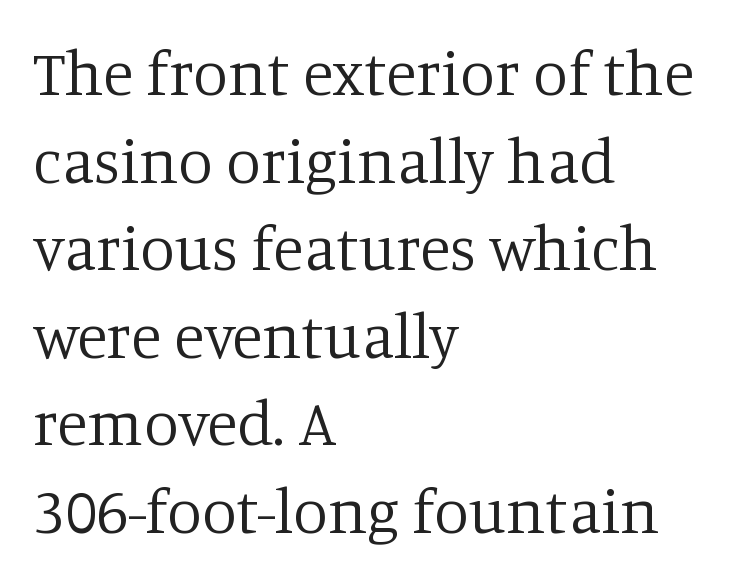
Quick note: underline off. The rendering shows small feet on the letterforms — a serif design. Tracking here is standard; glyphs follow each other at the usual distance. The text block is weighted toward the left margin, trailing off unevenly rightward. Vertical strokes here are truly vertical.
